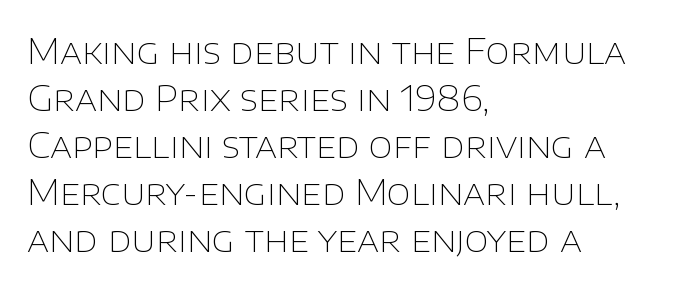
The image shows 35 px thin sans-serif type, upright; set left-aligned, normal line spacing (1.34x), normal letter spacing, not underlined; low stroke contrast and a large x-height.
